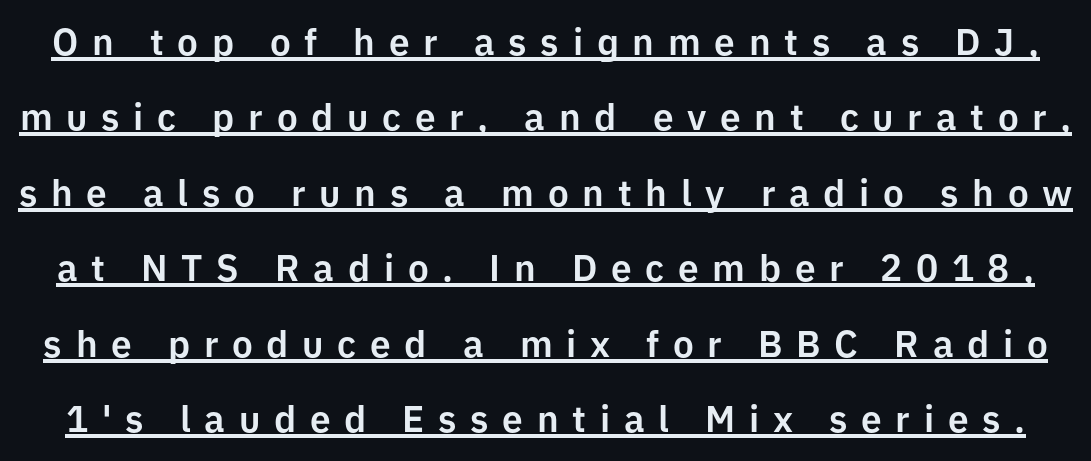
{"serif": "no", "italic": "no", "width": "normal", "stroke_contrast": "low", "x_height": "medium", "monospaced": "no", "underline": "yes", "line_spacing": "loose", "line_spacing_ratio": 2.04, "letter_spacing": "wide", "letter_spacing_em": 0.37, "glyph_px": 37}
